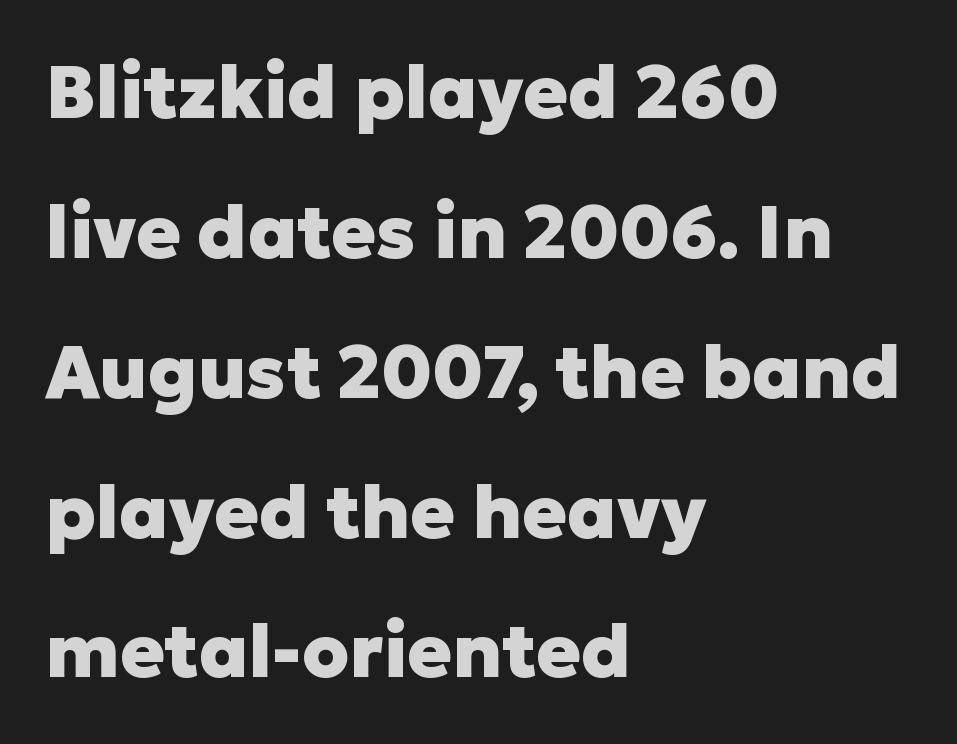
You could not count columns in this text — the font is proportionally spaced. This sample uses an upright cut, with every glyph sitting square on the baseline. These lines are set flush left with a ragged right edge. The rendering keeps characters at their native spacing. The face used here is a sans, in the tradition of grotesques and geometrics. Compared with an ordinary text face, these strokes are far heavier — a full bold.
